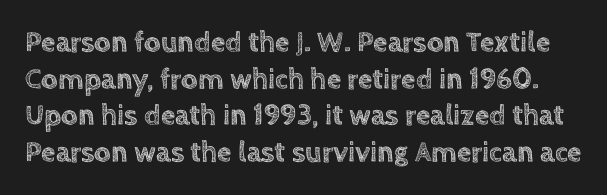
{"italic": "no", "width": "normal", "x_height": "large", "monospaced": "no", "underline": "no", "line_spacing": "normal", "line_spacing_ratio": 1.26, "letter_spacing": "normal", "letter_spacing_em": 0.0, "glyph_px": 29}
